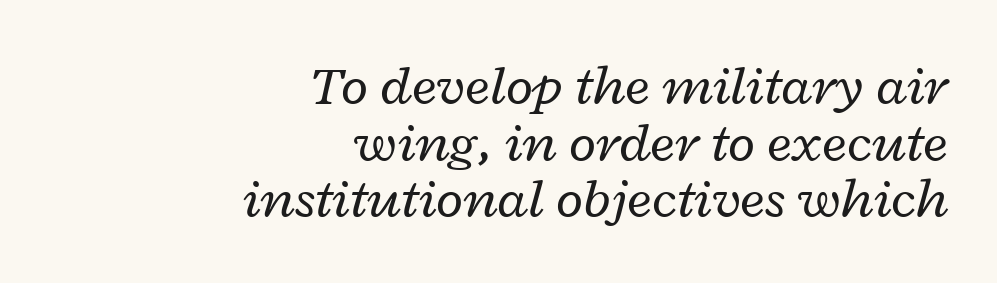
Q: Is the text bold? A: No.
Q: Is the text italic (slanted)? A: Yes, it leans right by about 12 degrees.
Q: Is the text underlined? A: No.
Q: How is the paragraph aligned? A: Right-aligned.
Q: Is the spacing between letters normal or unusually wide? A: Normal.
Q: Is the spacing between lines tight, normal or loose? A: Tight.
Q: Width (condensed, normal, or wide)? A: Wide.
Q: Stroke contrast? A: Low.
Q: x-height? A: Medium.
Q: Monospaced? A: No.
